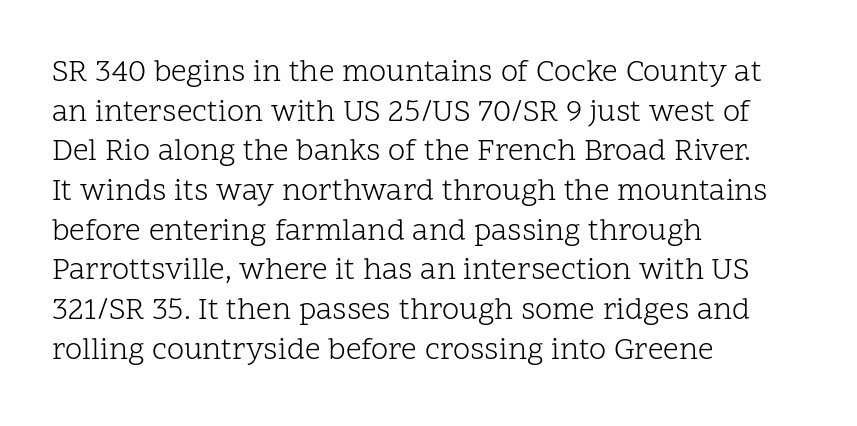
Spacing verdict: proportional, widths tailored to each character. Here the glyphs are tracked normally, forming tight word shapes. Students, observe: this is what conventionally led text looks like. The typeface chosen for these lines features serifs. No letter is thick-stroked: the sample isn't bold.
